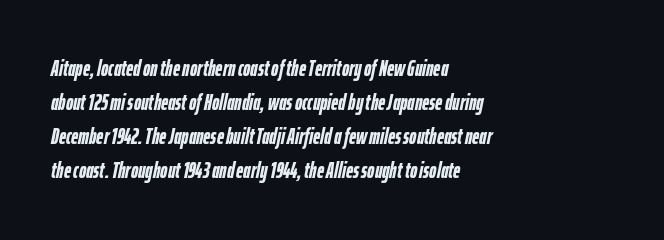
Q: Is the text bold? A: Yes.
Q: Is the text italic (slanted)? A: Yes, it leans right by about 12 degrees.
Q: Is the text underlined? A: No.
Q: How is the paragraph aligned? A: Left-aligned.
Q: Is the spacing between letters normal or unusually wide? A: Normal.
Q: Is the spacing between lines tight, normal or loose? A: Normal.
